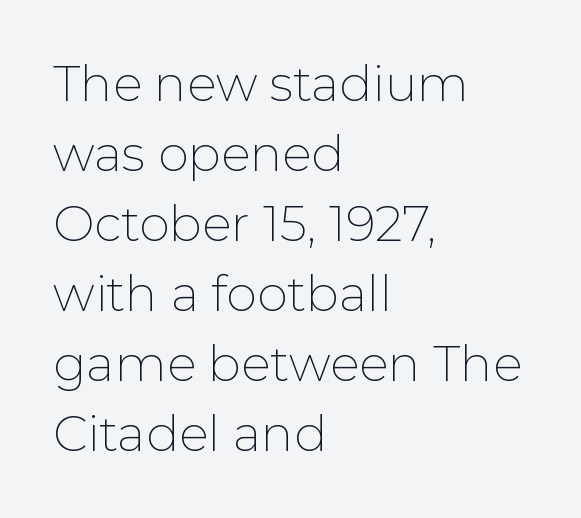
{"serif": "no", "italic": "no", "bold": "no", "weight": "thin", "width": "normal", "stroke_contrast": "low", "x_height": "medium", "monospaced": "no", "underline": "no", "align": "left", "line_spacing": "normal", "line_spacing_ratio": 1.43, "letter_spacing": "normal", "letter_spacing_em": 0.0, "glyph_px": 49}
